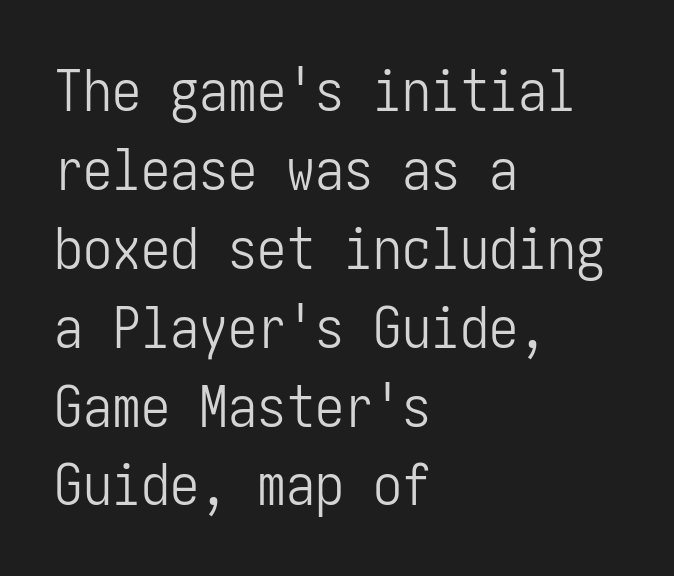
Q: Is the text bold? A: No.
Q: Is the text italic (slanted)? A: No, it is upright.
Q: Is the typeface a serif or a sans-serif typeface? A: Sans-serif.
Q: Is the text underlined? A: No.
Q: How is the paragraph aligned? A: Left-aligned.
Q: Is the spacing between letters normal or unusually wide? A: Normal.
Q: Is the spacing between lines tight, normal or loose? A: Normal.
Q: Width (condensed, normal, or wide)? A: Condensed.
Q: Stroke contrast? A: Low.
Q: x-height? A: Medium.
